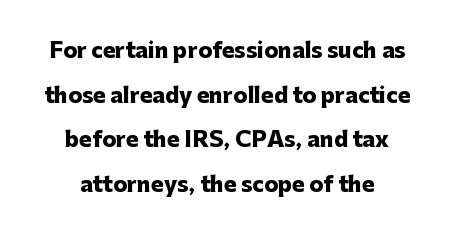
Q: Is the text bold? A: Yes.
Q: Is the text italic (slanted)? A: No, it is upright.
Q: Is the text underlined? A: No.
Q: How is the paragraph aligned? A: Centered.
Q: Is the spacing between letters normal or unusually wide? A: Normal.
Q: Is the spacing between lines tight, normal or loose? A: Loose.
